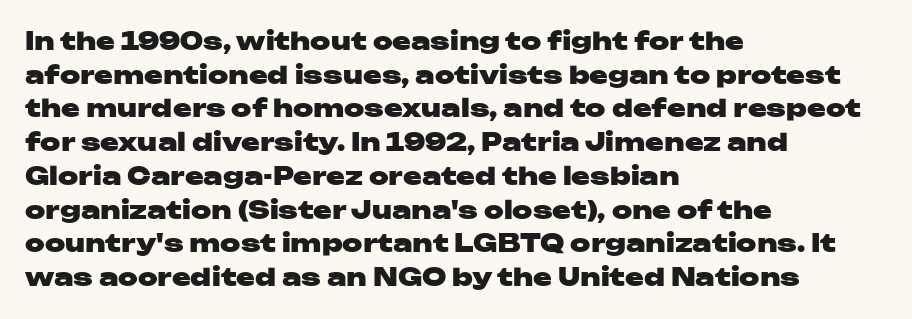
The image shows 25 px bold type, upright; set left-aligned, normal line spacing (1.35x), normal letter spacing, not underlined.
